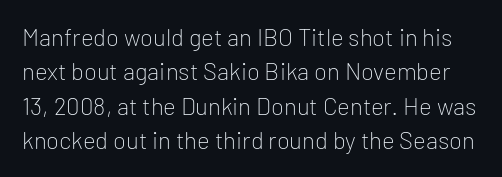
The image shows 24 px text type, upright; set normal line spacing (1.43x), normal letter spacing, not underlined.
